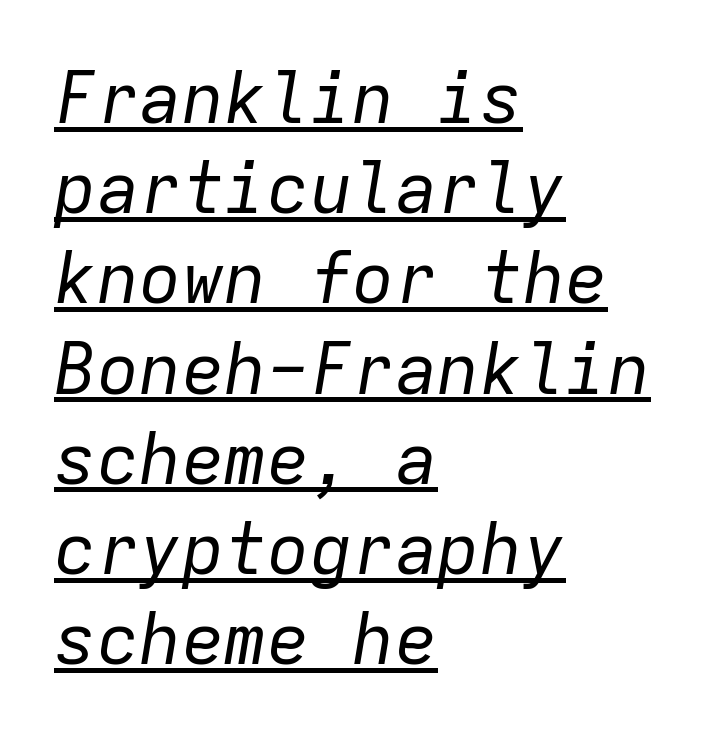
Q: Is the text bold? A: No.
Q: Is the text italic (slanted)? A: Yes, it leans right by about 9 degrees.
Q: Is the text underlined? A: Yes.
Q: How is the paragraph aligned? A: Left-aligned.
Q: Is the spacing between letters normal or unusually wide? A: Normal.
Q: Is the spacing between lines tight, normal or loose? A: Normal.
Q: Width (condensed, normal, or wide)? A: Normal.
Q: Stroke contrast? A: Low.
Q: x-height? A: Medium.
Q: Monospaced? A: Yes.
